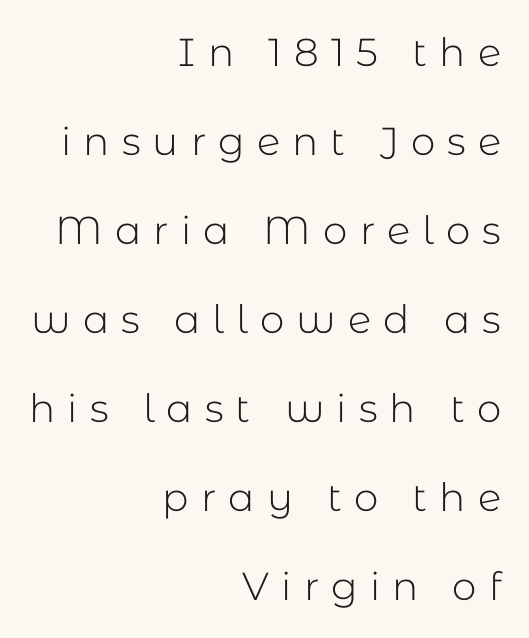
{"serif": "no", "italic": "no", "bold": "no", "weight": "light", "width": "normal", "stroke_contrast": "low", "x_height": "medium", "monospaced": "no", "underline": "no", "align": "right", "line_spacing": "loose", "line_spacing_ratio": 2.28, "letter_spacing": "wide", "letter_spacing_em": 0.31, "glyph_px": 39}
